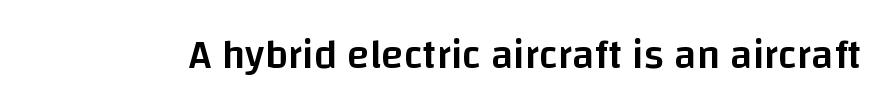
The image shows 41 px semibold sans-serif type, upright; set normal letter spacing, not underlined; low stroke contrast and a large x-height.
